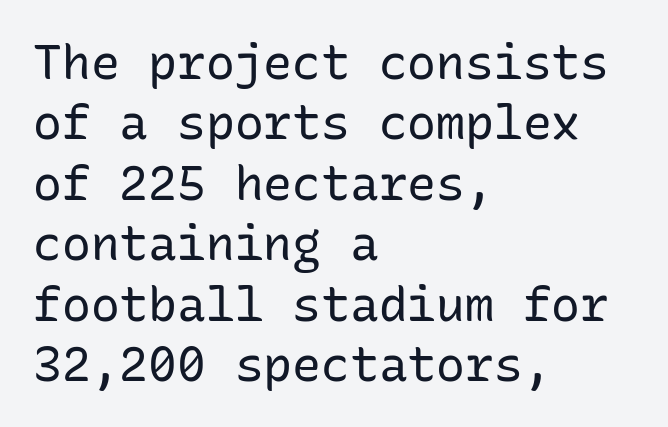
The image shows 48 px regular-weight sans-serif type, upright, monospaced; set left-aligned, normal line spacing (1.26x), normal letter spacing, not underlined; low stroke contrast and a medium x-height.
